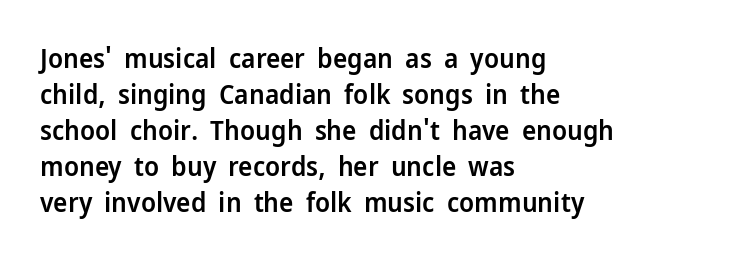
Does extra space separate the letters? No, they use regular spacing. Evenly set lines give the paragraph a standard silhouette. Nobody drew a line under any word here. Notice the strokes are somewhat thickened but not fully heavy: this is a semibold. Layout note: lines flush left.
